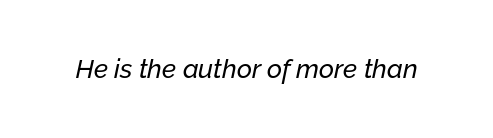
{"italic": "yes", "lean": "right", "slant_degrees": 12, "underline": "no", "letter_spacing": "normal", "letter_spacing_em": 0.0, "glyph_px": 26}
